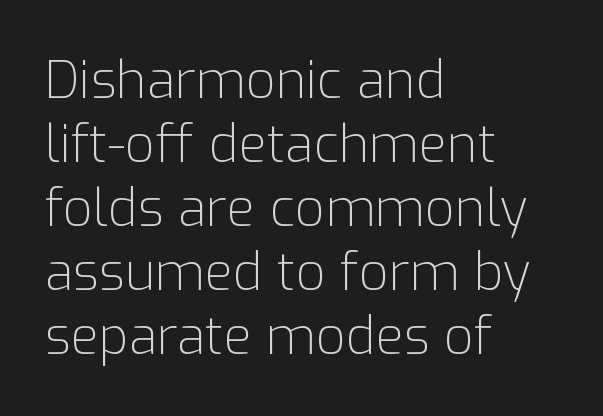
{"serif": "no", "italic": "no", "bold": "no", "weight": "light", "width": "normal", "stroke_contrast": "low", "x_height": "medium", "monospaced": "no", "underline": "no", "align": "left", "line_spacing_ratio": 1.23, "letter_spacing": "normal", "letter_spacing_em": 0.0, "glyph_px": 52}
